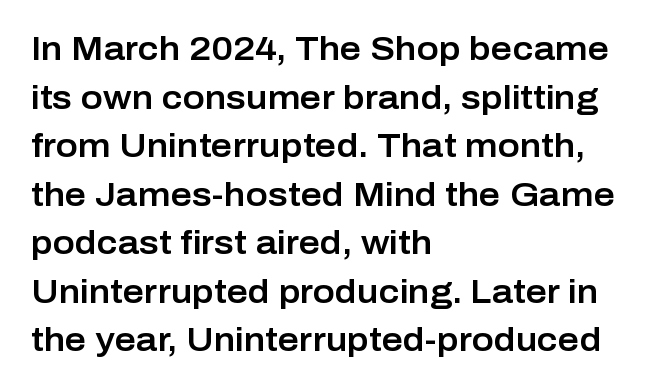
Q: Is the text italic (slanted)? A: No, it is upright.
Q: Is the typeface a serif or a sans-serif typeface? A: Sans-serif.
Q: Is the text underlined? A: No.
Q: How is the paragraph aligned? A: Left-aligned.
Q: Is the spacing between letters normal or unusually wide? A: Normal.
Q: Is the spacing between lines tight, normal or loose? A: Normal.
Q: Width (condensed, normal, or wide)? A: Normal.
Q: Stroke contrast? A: Low.
Q: x-height? A: Medium.
Q: Monospaced? A: No.
